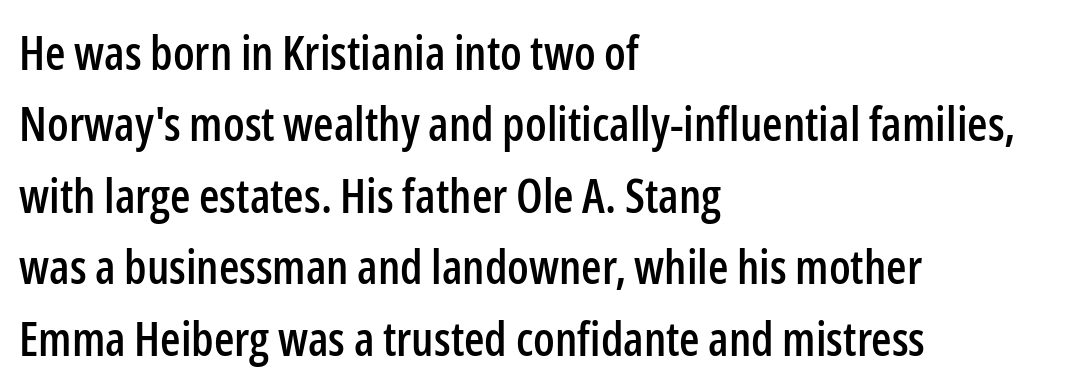
The image shows 47 px condensed sans-serif type, upright; set left-aligned, normal line spacing (1.52x), normal letter spacing, not underlined; low stroke contrast and a medium x-height.
